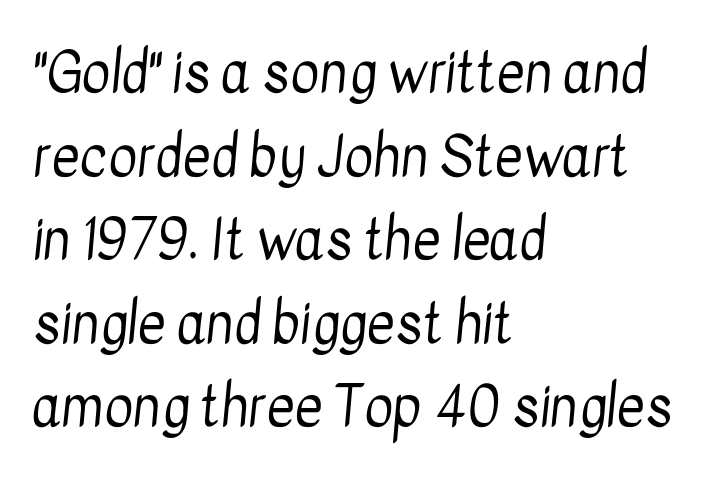
How are the letters spaced? Ordinarily, with no added tracking. Caption: face not bold, strokes unweighted. Are there feet on the stems? There aren't — it's a sans. Notice how the passage keeps a crisp vertical edge on the left only. Anything drawn beneath the words? Only blank space. The letters advance in unequal steps, a hallmark of proportional type.
